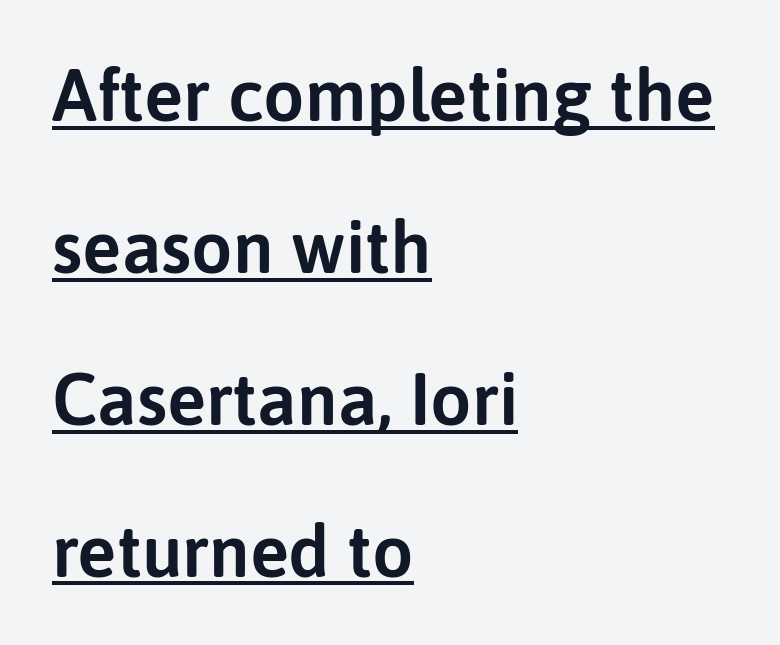
Leading is clearly above the norm, producing a sparse column. Notice how the passage keeps a crisp vertical edge on the left only. Serif or sans? Sans — the stroke terminals are bare. These lines keep a tight, regular rhythm from letter to letter. Here the designer chose a conventional face with non-uniform glyph widths. Compared with undecorated copy, this sample adds a rule below the words.
